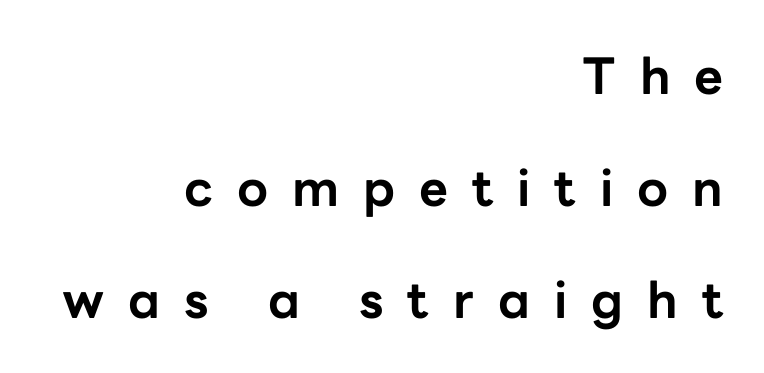
Type without underlining. The font family rendered here belongs to the sans-serif group. This rendering widens character spacing well past its baseline value. Varying glyph widths throughout — classic text-font behaviour. Layout note: lines flush right. Reading down the column, the eye jumps a long way to each next line.
